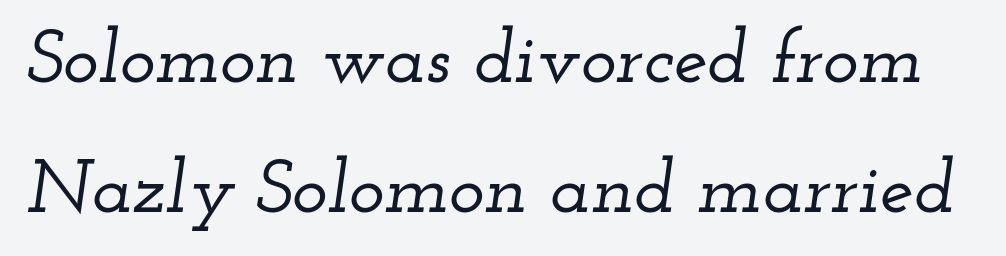
{"serif": "yes", "italic": "yes", "lean": "right", "slant_degrees": 12, "width": "wide", "stroke_contrast": "low", "x_height": "small", "monospaced": "no", "underline": "no", "line_spacing_ratio": 1.71, "letter_spacing": "normal", "letter_spacing_em": 0.0, "glyph_px": 76}
